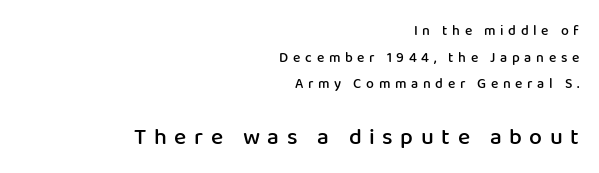
The image shows 23 px text type, upright; set right-aligned, loose line spacing (1.91x), unusually wide letter spacing (+0.33 em), not underlined; the second (bottom) block is 1.64x larger.
